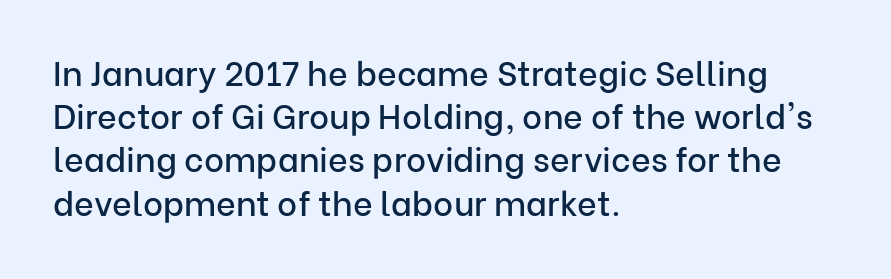
{"serif": "no", "italic": "no", "width": "normal", "stroke_contrast": "low", "x_height": "medium", "monospaced": "no", "underline": "no", "align": "left", "line_spacing": "normal", "line_spacing_ratio": 1.27, "letter_spacing": "normal", "letter_spacing_em": 0.0, "glyph_px": 34}
